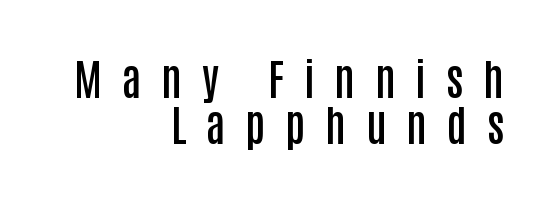
One-word summary of the alignment: right. A typesetter would call this leading minimal, almost set solid. Note the varied advance widths — an 'i' is clearly narrower than an 'm'. The type is letterspaced generously, with wide tracking. Each row of text sits above clean, open space. You can tell from the bare stems that sans-serif type was used.
